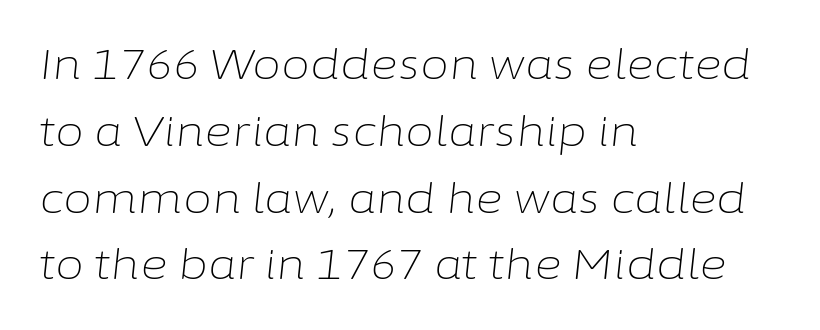
The gaps between neighbouring characters are ordinary and unremarkable. Is this a fixed-width face? No — the glyphs have proportional, varying widths. The specimen omits any rule beneath the text block's lines. Every character sits at an angle, as italics do. Quick note: interline space is typical.
